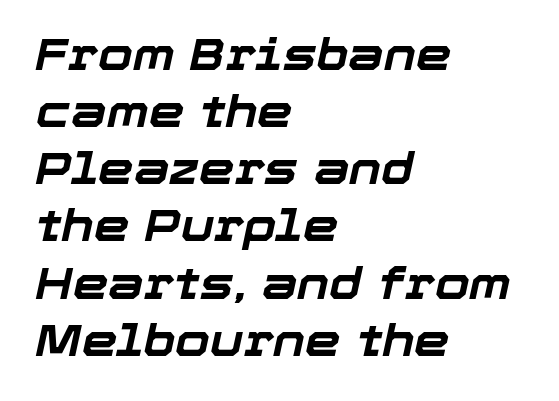
Q: Is the text bold? A: Yes.
Q: Is the text italic (slanted)? A: Yes, it leans right by about 12 degrees.
Q: Is the text underlined? A: No.
Q: How is the paragraph aligned? A: Left-aligned.
Q: Is the spacing between letters normal or unusually wide? A: Normal.
Q: Is the spacing between lines tight, normal or loose? A: Normal.
Q: Width (condensed, normal, or wide)? A: Normal.
Q: Stroke contrast? A: Low.
Q: x-height? A: Medium.
Q: Monospaced? A: No.
